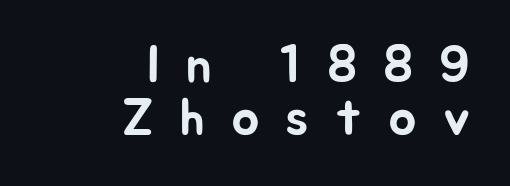
Q: Is the text italic (slanted)? A: No, it is upright.
Q: Is the typeface a serif or a sans-serif typeface? A: Sans-serif.
Q: Is the text underlined? A: No.
Q: How is the paragraph aligned? A: Right-aligned.
Q: Is the spacing between letters normal or unusually wide? A: Unusually wide.
Q: Is the spacing between lines tight, normal or loose? A: Tight.
Q: Width (condensed, normal, or wide)? A: Normal.
Q: Stroke contrast? A: Low.
Q: x-height? A: Medium.
Q: Monospaced? A: No.
